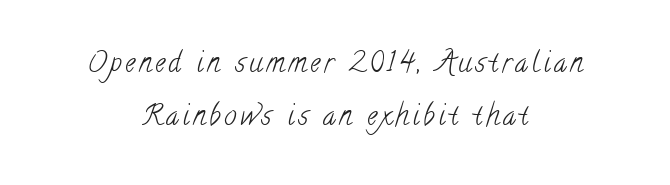
The image shows 28 px light, condensed type; set centered, line spacing 1.88x, not underlined; low stroke contrast and a small x-height.
